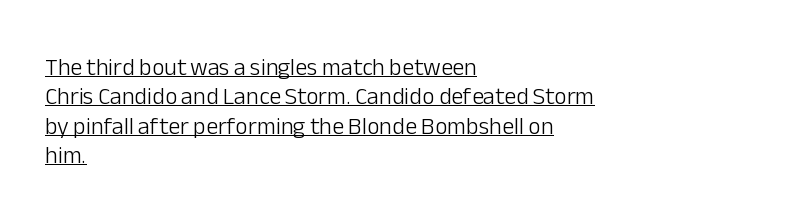
The image shows 24 px text type, upright; set left-aligned, line spacing 1.22x, normal letter spacing, underlined.
